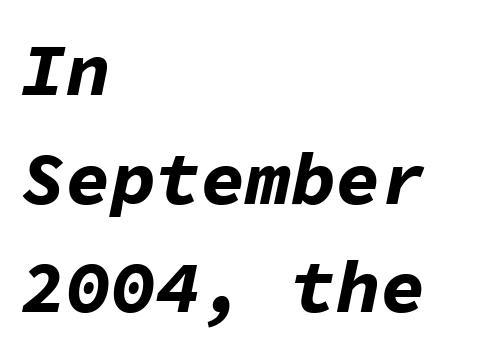
Line beginnings align vertically; line endings do not. This sample uses plain, unmodified letter spacing. Bold? Absolutely — the strokes are thick and heavy. The rows are spaced the way most documents space them.
